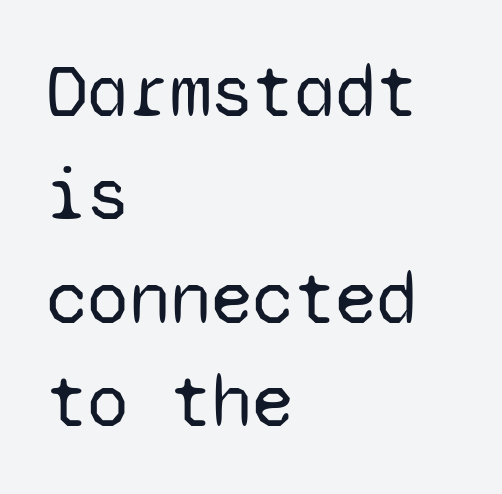
The font family rendered here belongs to the sans-serif group. Casual observation: everything's shoved over to the left. Nothing heavy about these letters — not bold at all. The words here are not underlined. Default kerning and tracking; the words read as compact shapes.
